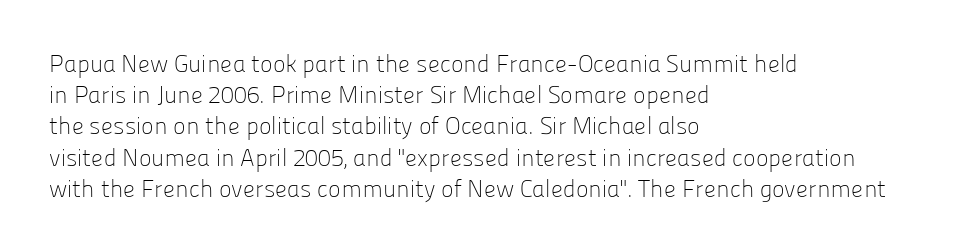
The ragged edge is on the right, which tells us the setting is flush left. The passage shown is not underscored anywhere. These lines were composed using upright roman letters. This sample uses plain, unmodified letter spacing. Reading down the column, the eye jumps a familiar distance to each next line.
